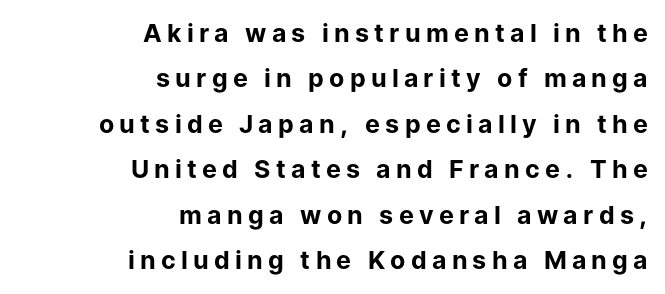
What weight is shown? A full bold with thick strokes. Characters follow at a spacing far wider than the type designer built in. The font's upright variant was chosen for this text. Rule under the text: the space is simply empty.
